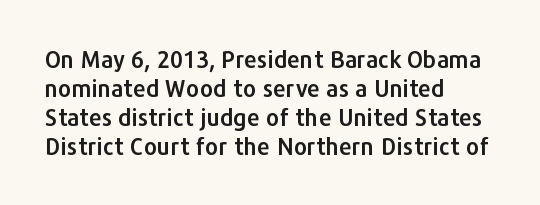
Posture: straight, roman, zero tilt. The passage shown is not underscored anywhere. The rendering anchors every line to the left-hand side. The gaps between neighbouring characters are ordinary and unremarkable.
